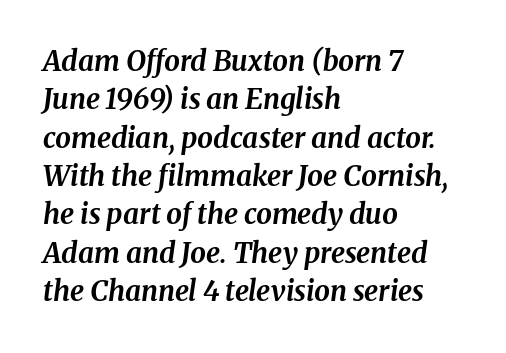
The typesetter chose a ragged-right arrangement here. Summary of weight: heavy, a full bold. Inter-character spacing is left at the font's built-in metrics. This sample uses an oblique cut, with every glyph tilted off the vertical. The letters advance in unequal steps, a hallmark of proportional type. Each new line begins a customary step beneath the previous one.
